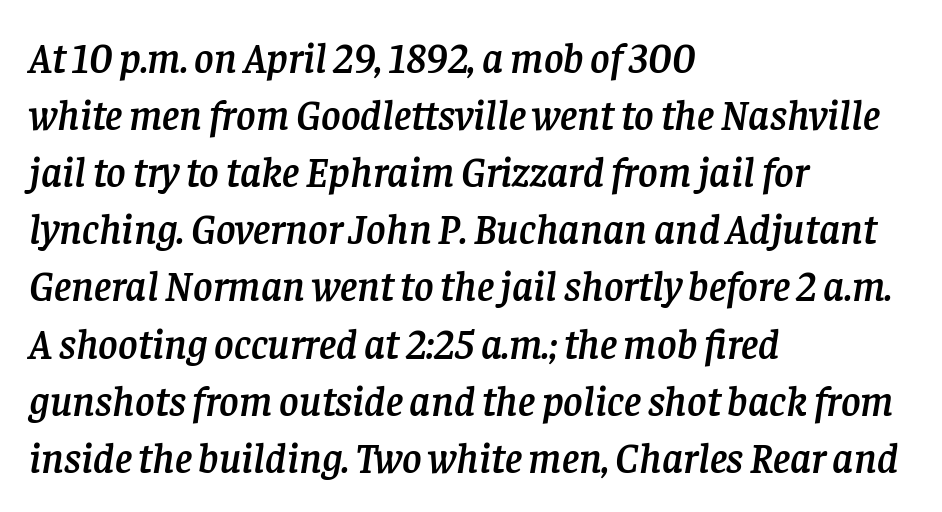
The characters display serif detailing at their extremities. Compared with a centered layout, this one pins lines to the left instead. The space between consecutive lines is moderate. This sample has the flowing, uneven cadence of proportional lettering. Observe the lean: these are italic letterforms.
